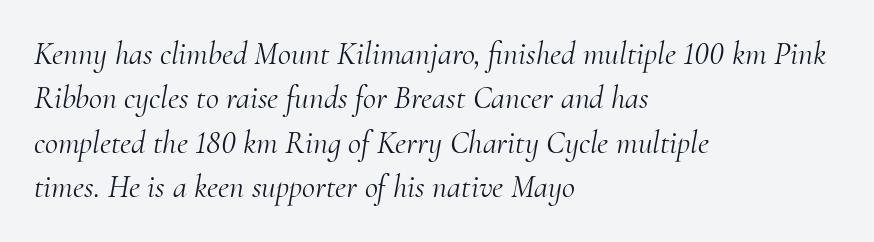
Q: Is the text bold? A: No.
Q: Is the text italic (slanted)? A: Yes, it leans right by about 10 degrees.
Q: Is the typeface a serif or a sans-serif typeface? A: Serif.
Q: Is the text underlined? A: No.
Q: How is the paragraph aligned? A: Left-aligned.
Q: Is the spacing between letters normal or unusually wide? A: Normal.
Q: Is the spacing between lines tight, normal or loose? A: Normal.
Q: Width (condensed, normal, or wide)? A: Normal.
Q: Stroke contrast? A: Medium.
Q: x-height? A: Small.
Q: Monospaced? A: No.
